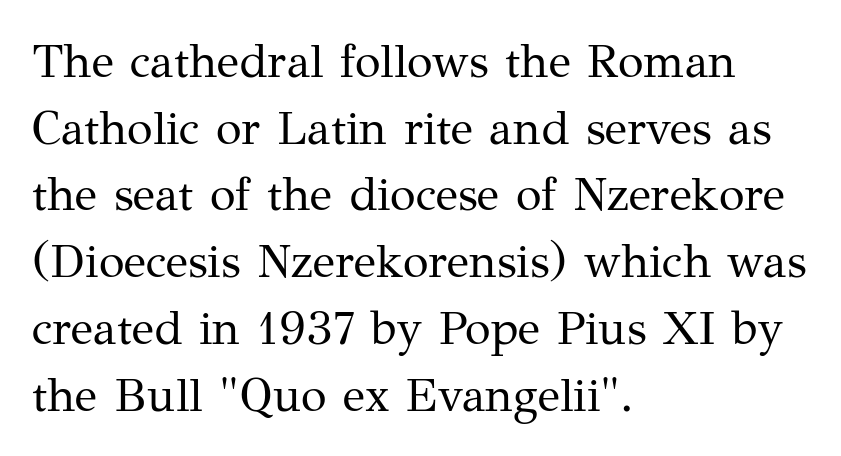
{"serif": "yes", "italic": "no", "bold": "no", "weight": "regular", "width": "normal", "stroke_contrast": "medium", "x_height": "medium", "monospaced": "no", "underline": "no", "align": "left", "line_spacing": "normal", "line_spacing_ratio": 1.42, "letter_spacing": "normal", "letter_spacing_em": 0.0, "glyph_px": 47}
